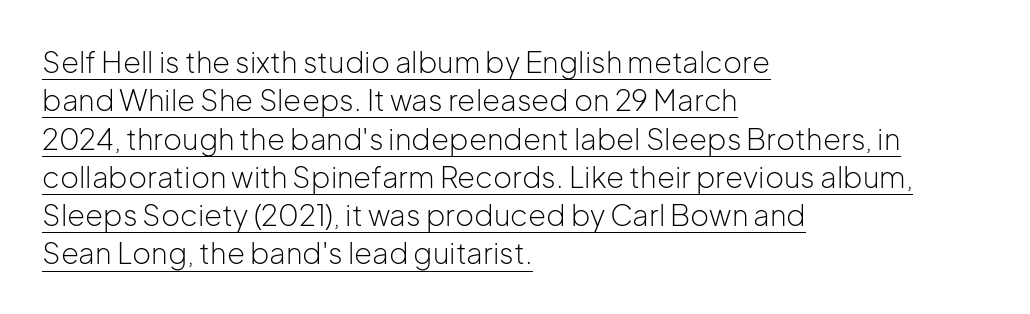
The image shows 29 px light sans-serif type, upright; set left-aligned, normal line spacing (1.32x), normal letter spacing, underlined; low stroke contrast and a medium x-height.
